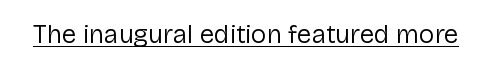
{"italic": "no", "bold": "no", "underline": "yes", "letter_spacing": "normal", "letter_spacing_em": 0.0, "glyph_px": 26}
